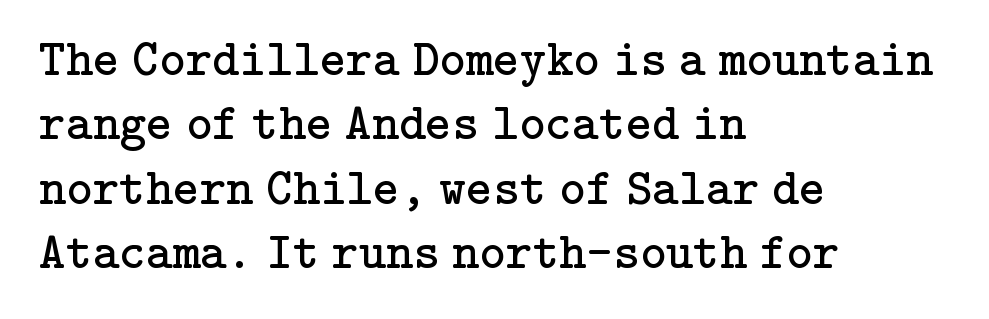
The image shows 51 px regular-weight serif type, upright; set left-aligned, normal line spacing (1.26x), normal letter spacing, not underlined; low stroke contrast and a medium x-height.
